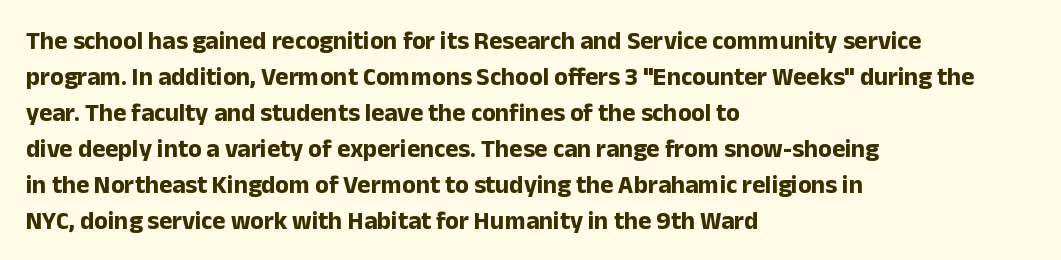
The image shows 25 px bold type, upright; set left-aligned, normal line spacing (1.44x), normal letter spacing, not underlined.
